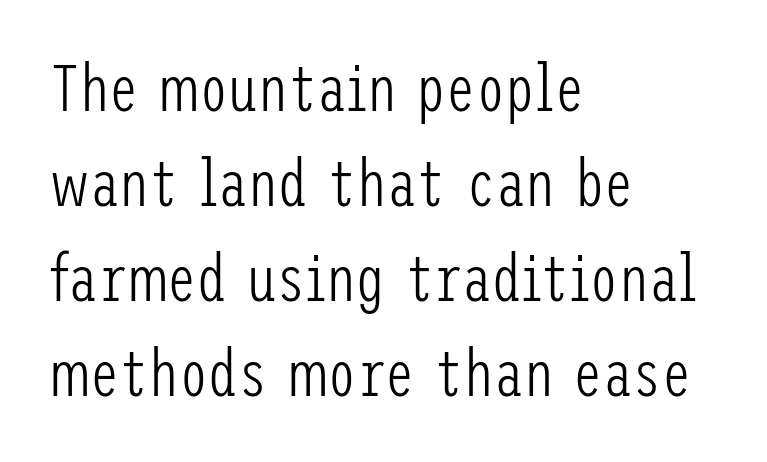
{"serif": "no", "italic": "no", "bold": "no", "weight": "light", "width": "condensed", "stroke_contrast": "low", "x_height": "medium", "underline": "no", "align": "left", "line_spacing": "normal", "line_spacing_ratio": 1.44, "letter_spacing": "normal", "letter_spacing_em": 0.0, "glyph_px": 66}
